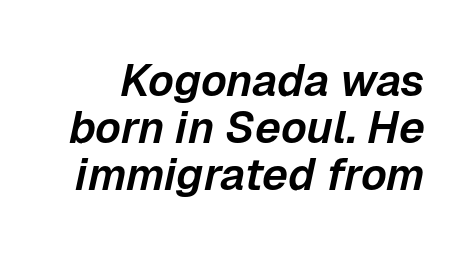
Q: Is the text italic (slanted)? A: Yes, it leans right by about 12 degrees.
Q: Is the text underlined? A: No.
Q: Is the spacing between letters normal or unusually wide? A: Normal.
Q: Is the spacing between lines tight, normal or loose? A: Tight.
Q: Width (condensed, normal, or wide)? A: Normal.
Q: Stroke contrast? A: Low.
Q: x-height? A: Medium.
Q: Monospaced? A: No.
